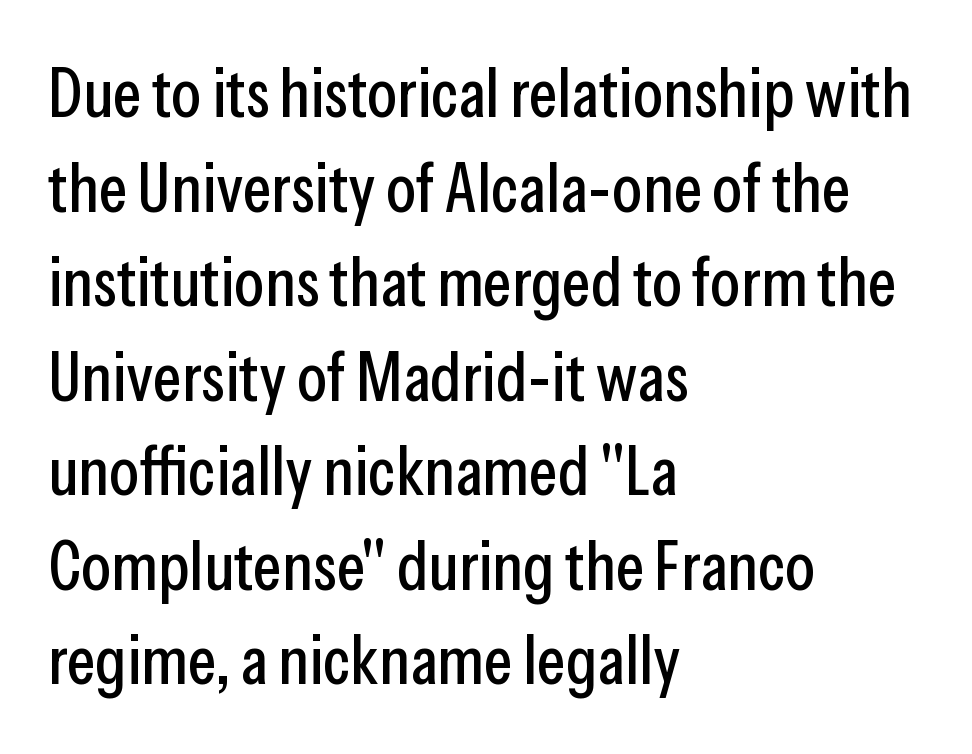
The image shows 69 px condensed sans-serif type, upright; set left-aligned, normal line spacing (1.37x), normal letter spacing, not underlined; low stroke contrast and a medium x-height.
